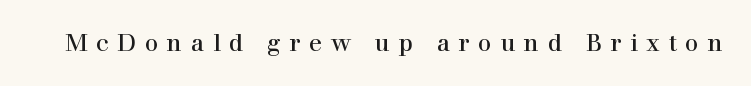
Tracking value appears strongly positive — letters spread wide. This is roman type, the default non-slanted kind. Bare-footed words on every line. The font is comparable to plain body text, perhaps lighter.
